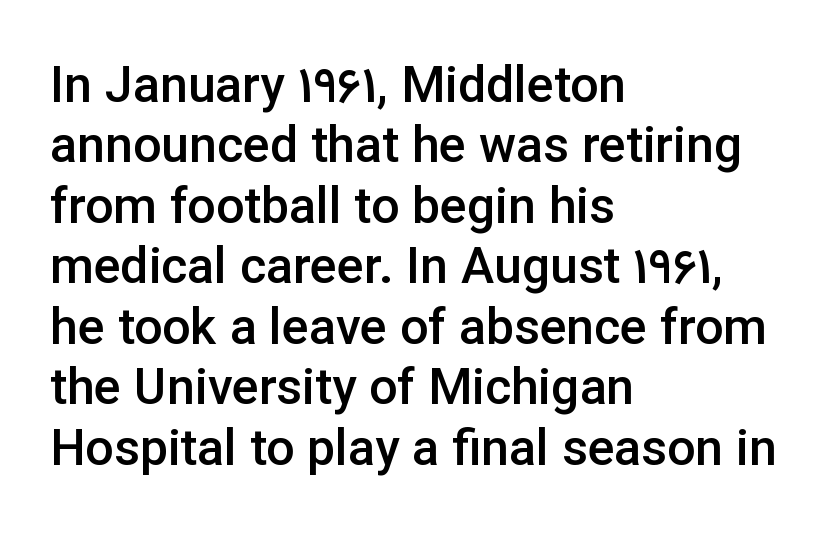
Q: Is the text bold? A: Semi-bold.
Q: Is the text italic (slanted)? A: No, it is upright.
Q: Is the typeface a serif or a sans-serif typeface? A: Sans-serif.
Q: Is the text underlined? A: No.
Q: How is the paragraph aligned? A: Left-aligned.
Q: Is the spacing between letters normal or unusually wide? A: Normal.
Q: Width (condensed, normal, or wide)? A: Normal.
Q: Stroke contrast? A: Low.
Q: x-height? A: Medium.
Q: Monospaced? A: No.
